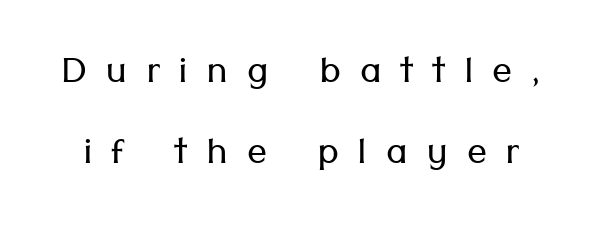
The image shows 50 px light sans-serif type, upright; set normal line spacing (1.63x), unusually wide letter spacing (+0.37 em), not underlined; low stroke contrast and a medium x-height.
